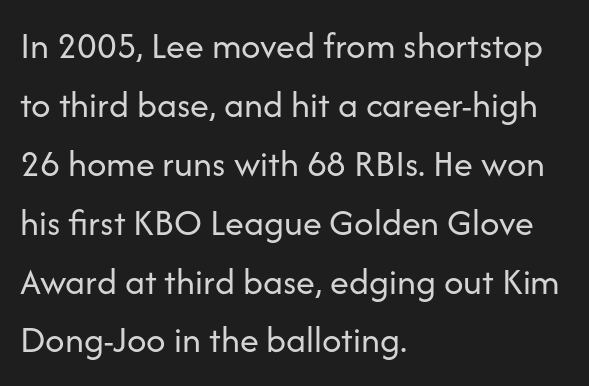
The image shows 38 px regular-weight sans-serif type, upright; set left-aligned, normal line spacing (1.55x), normal letter spacing, not underlined; low stroke contrast and a medium x-height.
